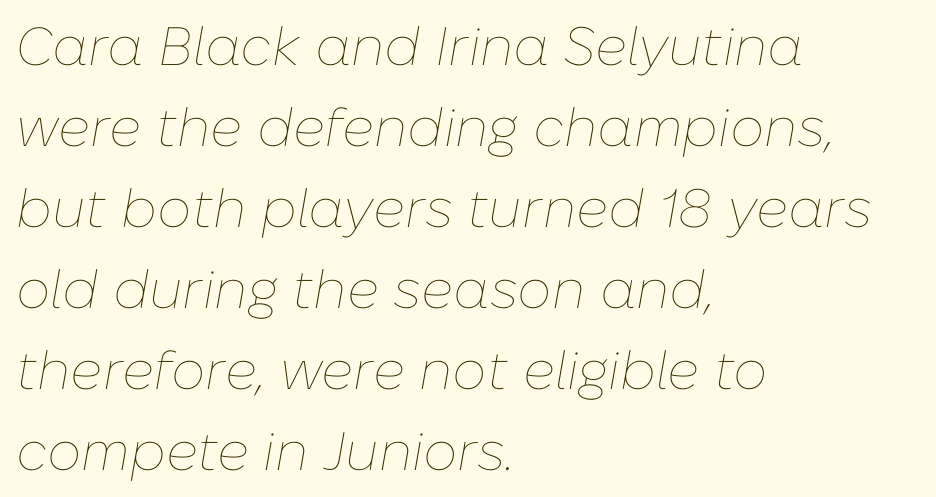
Q: Is the text bold? A: No.
Q: Is the text italic (slanted)? A: Yes, it leans right by about 10 degrees.
Q: Is the text underlined? A: No.
Q: How is the paragraph aligned? A: Left-aligned.
Q: Is the spacing between letters normal or unusually wide? A: Normal.
Q: Is the spacing between lines tight, normal or loose? A: Normal.
Q: Width (condensed, normal, or wide)? A: Normal.
Q: Stroke contrast? A: Low.
Q: x-height? A: Medium.
Q: Monospaced? A: No.
